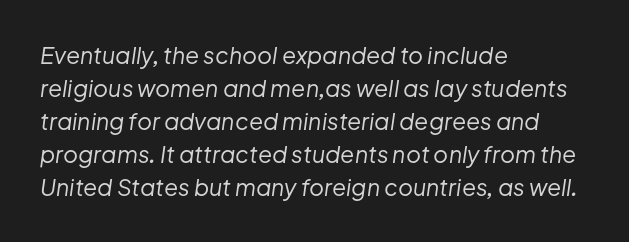
{"italic": "yes", "lean": "right", "slant_degrees": 8, "bold": "no", "underline": "no", "align": "left", "line_spacing": "normal", "line_spacing_ratio": 1.43, "letter_spacing": "normal", "letter_spacing_em": 0.0, "glyph_px": 23}
